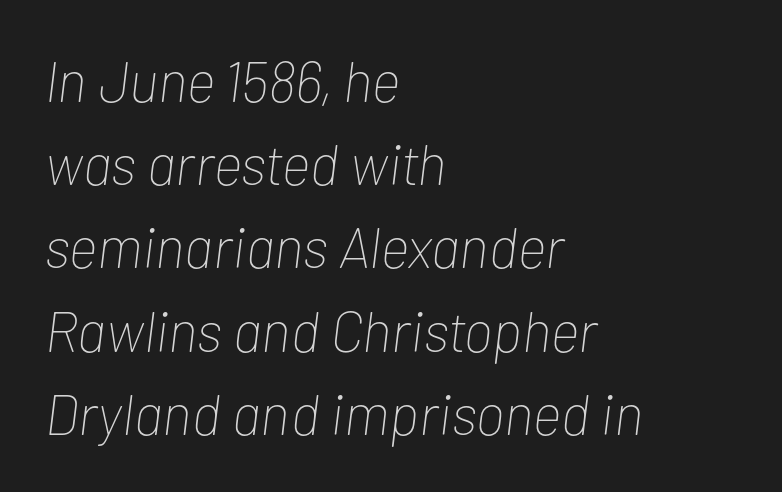
You can tell it's italic because the verticals aren't actually vertical. Is the letter spacing exaggerated? No — it looks like the ordinary default. No word sits above an underline. Typeset ragged right — the left edge is the straight one. Leading: standard.
